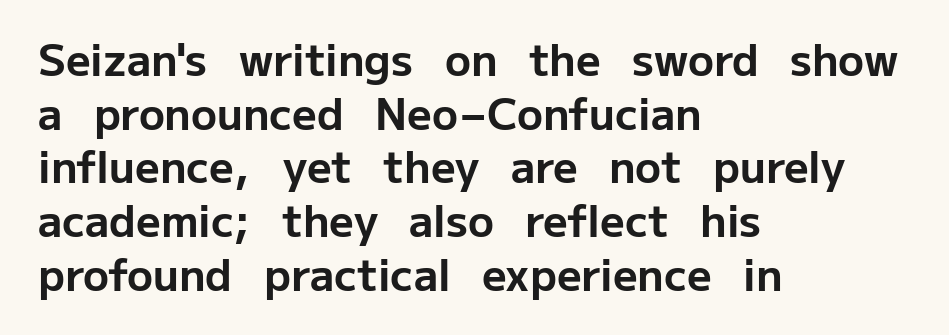
{"serif": "no", "italic": "no", "bold": "yes", "weight": "bold", "width": "normal", "stroke_contrast": "low", "x_height": "medium", "monospaced": "no", "underline": "no", "align": "left", "line_spacing": "normal", "line_spacing_ratio": 1.25, "letter_spacing": "normal", "letter_spacing_em": 0.0, "glyph_px": 43}
